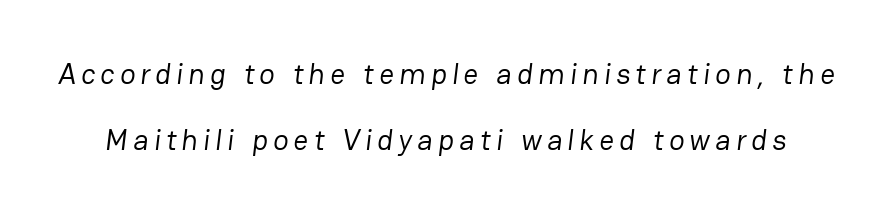
Q: Is the text bold? A: No.
Q: Is the typeface a serif or a sans-serif typeface? A: Sans-serif.
Q: Is the text underlined? A: No.
Q: Is the spacing between lines tight, normal or loose? A: Loose.
Q: Width (condensed, normal, or wide)? A: Normal.
Q: Stroke contrast? A: Low.
Q: x-height? A: Medium.
Q: Monospaced? A: No.
